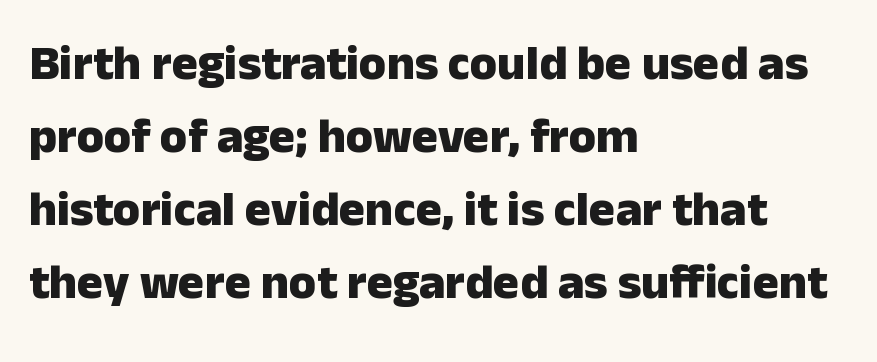
{"serif": "no", "italic": "no", "bold": "yes", "weight": "heavy", "width": "normal", "stroke_contrast": "low", "x_height": "medium", "monospaced": "no", "underline": "no", "align": "left", "line_spacing": "normal", "line_spacing_ratio": 1.49, "letter_spacing": "normal", "letter_spacing_em": 0.0, "glyph_px": 49}
